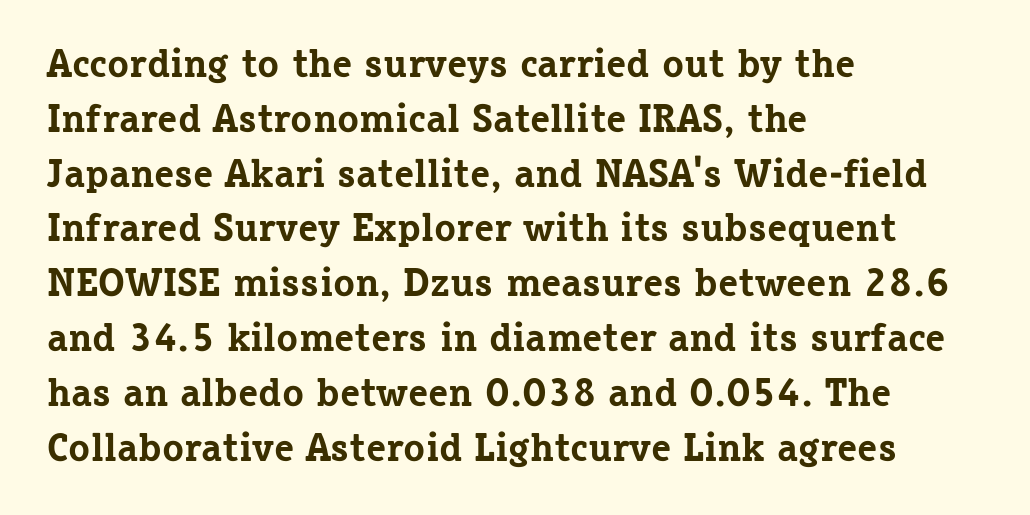
The image shows 40 px bold serif type, upright; set left-aligned, normal line spacing (1.37x), normal letter spacing, not underlined; low stroke contrast and a medium x-height.
